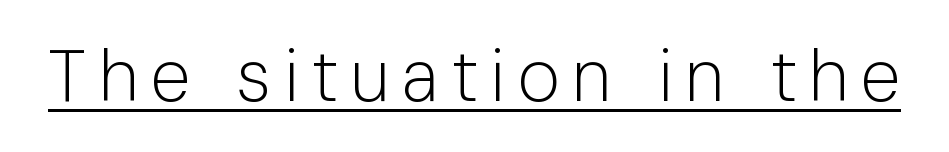
Q: Is the text bold? A: No.
Q: Is the text italic (slanted)? A: No, it is upright.
Q: Is the typeface a serif or a sans-serif typeface? A: Sans-serif.
Q: Is the text underlined? A: Yes.
Q: Width (condensed, normal, or wide)? A: Normal.
Q: Stroke contrast? A: Low.
Q: x-height? A: Medium.
Q: Monospaced? A: No.
